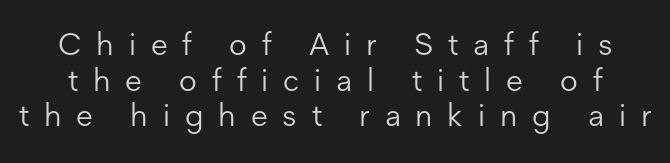
Q: Is the text bold? A: No.
Q: Is the text italic (slanted)? A: No, it is upright.
Q: Is the typeface a serif or a sans-serif typeface? A: Sans-serif.
Q: Is the text underlined? A: No.
Q: Is the spacing between letters normal or unusually wide? A: Unusually wide.
Q: Is the spacing between lines tight, normal or loose? A: Tight.
Q: Width (condensed, normal, or wide)? A: Normal.
Q: Stroke contrast? A: Low.
Q: x-height? A: Medium.
Q: Monospaced? A: No.
